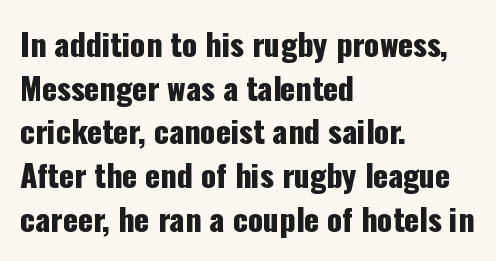
The image shows 31 px condensed sans-serif type, upright; set left-aligned, normal line spacing (1.41x), normal letter spacing, not underlined; low stroke contrast and a medium x-height.
